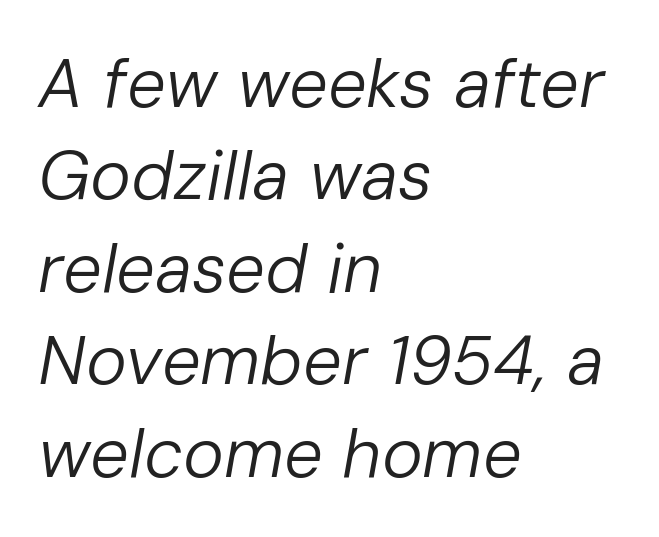
The image shows 69 px regular-weight type, italic (leaning right); set left-aligned, normal line spacing (1.34x), normal letter spacing, not underlined; low stroke contrast and a medium x-height.
